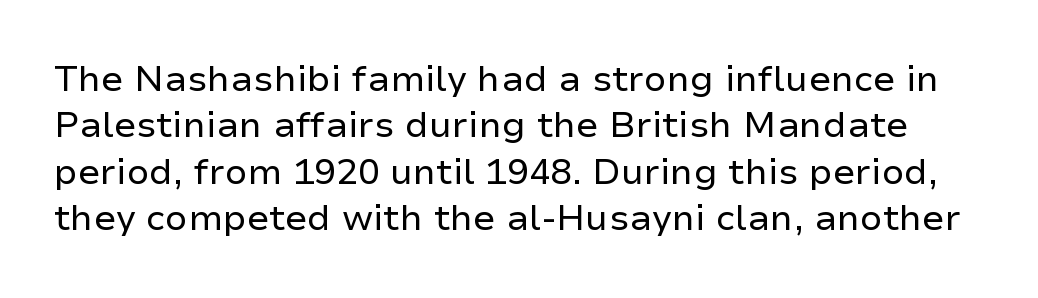
Unbolded letterforms with no extra heft. Note the varied advance widths — an 'i' is clearly narrower than an 'm'. A normal amount of white space separates one row of letters from the next. The face used here is a sans, in the tradition of grotesques and geometrics. Ascenders rise straight up at ninety degrees.
